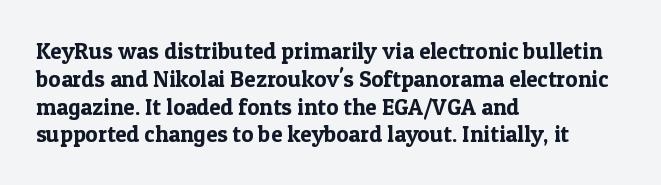
Q: Is the text italic (slanted)? A: No, it is upright.
Q: Is the text underlined? A: No.
Q: How is the paragraph aligned? A: Left-aligned.
Q: Is the spacing between letters normal or unusually wide? A: Normal.
